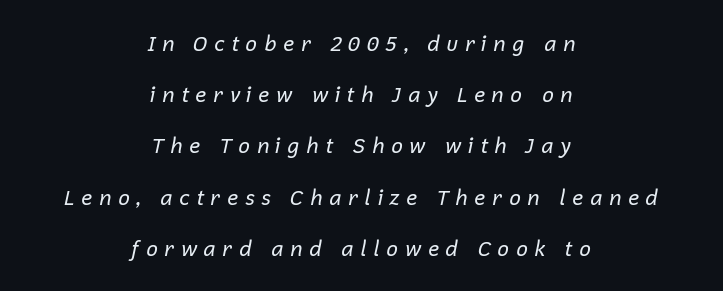
The image shows 21 px text type, italic (leaning right); set centered, loose line spacing (2.44x), unusually wide letter spacing (+0.29 em), not underlined.
